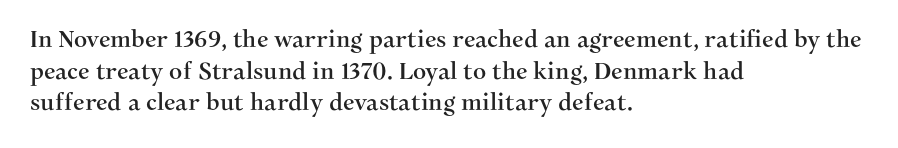
The tracking reads as untouched default to a designer's eye. These lines were composed using upright roman letters. A clean baseline with only descenders dipping below it. The designer left line spacing at the default. The lines are quadded left.
